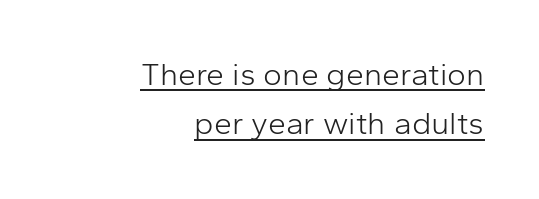
Q: Is the text bold? A: No.
Q: Is the text italic (slanted)? A: No, it is upright.
Q: Is the typeface a serif or a sans-serif typeface? A: Sans-serif.
Q: Is the text underlined? A: Yes.
Q: How is the paragraph aligned? A: Right-aligned.
Q: Is the spacing between letters normal or unusually wide? A: Normal.
Q: Is the spacing between lines tight, normal or loose? A: Normal.
Q: Width (condensed, normal, or wide)? A: Normal.
Q: Stroke contrast? A: Low.
Q: x-height? A: Medium.
Q: Monospaced? A: No.
